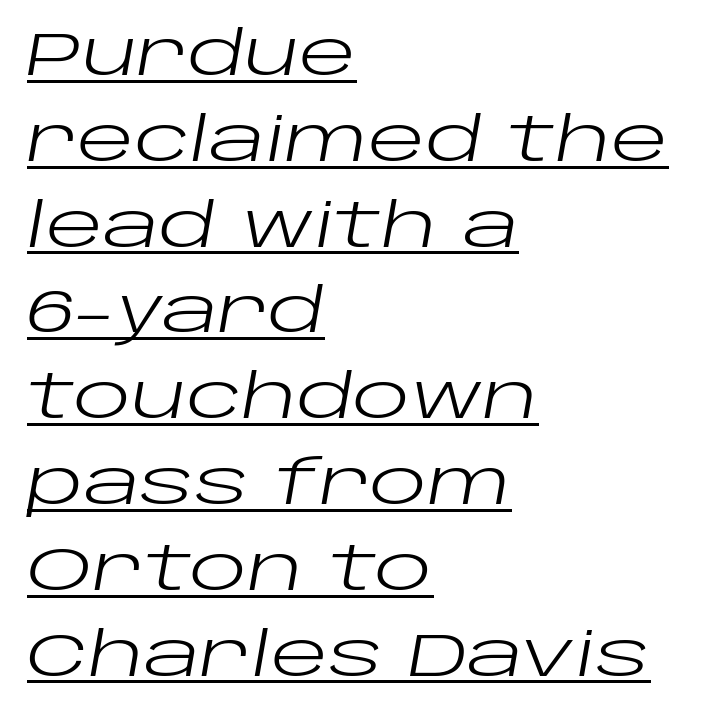
Q: Is the text bold? A: No.
Q: Is the text italic (slanted)? A: Yes, it leans right by about 10 degrees.
Q: Is the text underlined? A: Yes.
Q: How is the paragraph aligned? A: Left-aligned.
Q: Is the spacing between letters normal or unusually wide? A: Normal.
Q: Is the spacing between lines tight, normal or loose? A: Normal.
Q: Width (condensed, normal, or wide)? A: Wide.
Q: Stroke contrast? A: Low.
Q: x-height? A: Large.
Q: Monospaced? A: No.
